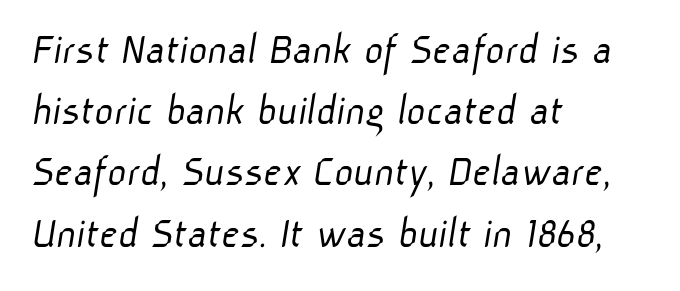
The image shows 46 px light sans-serif type; set left-aligned, normal line spacing (1.33x), normal letter spacing, not underlined; low stroke contrast and a medium x-height.
